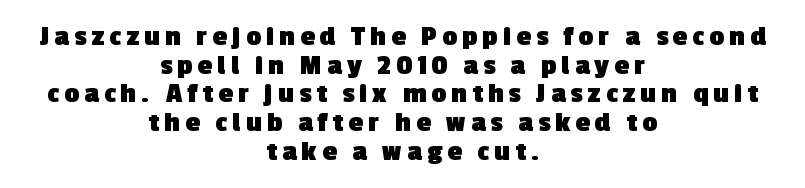
{"serif": "no", "bold": "yes", "weight": "heavy", "width": "normal", "x_height": "medium", "monospaced": "no", "underline": "no", "align": "center", "line_spacing": "tight", "line_spacing_ratio": 0.99, "glyph_px": 29}
